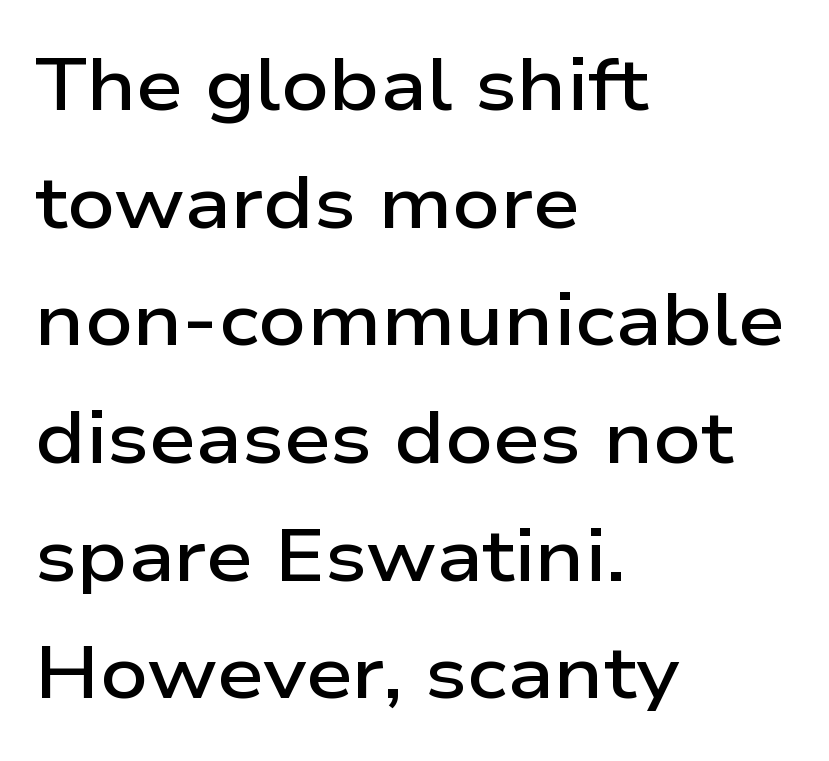
The image shows 74 px semibold, wide sans-serif type, upright; set left-aligned, normal line spacing (1.59x), normal letter spacing, not underlined; low stroke contrast and a medium x-height.
